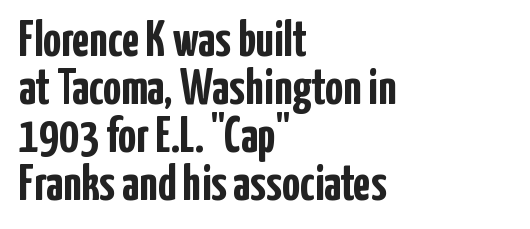
Every letter is thick-stroked: bold, no question. The glyphs are unaccompanied by any horizontal stroke below them. Where is the straight margin? On the left. Stroke terminals: plain, sans-serif.
